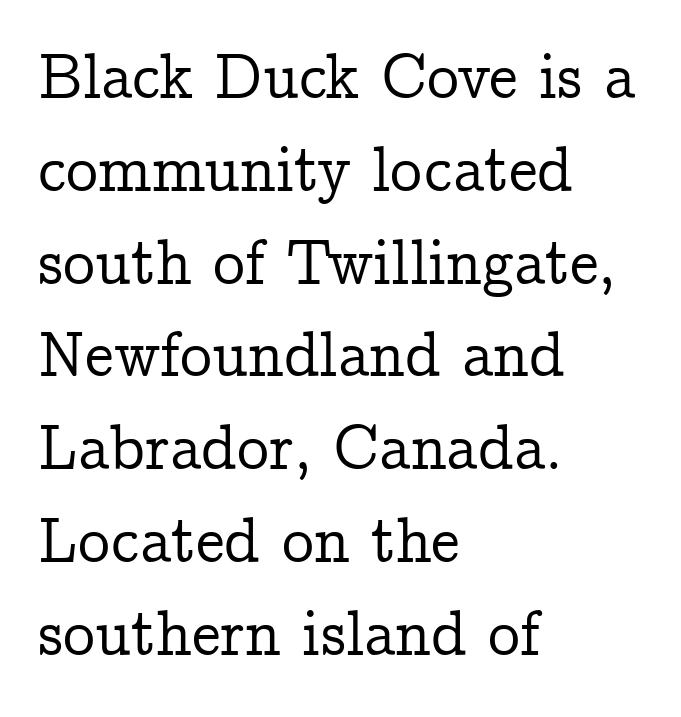
The image shows 64 px serif type, upright; set left-aligned, normal line spacing (1.45x), normal letter spacing, not underlined; low stroke contrast and a medium x-height.
